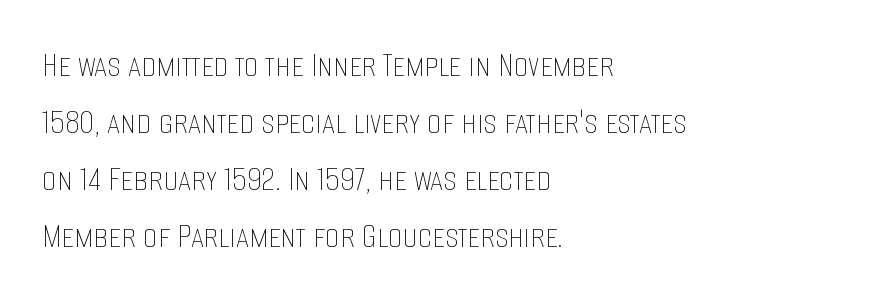
Q: Is the text bold? A: No.
Q: Is the text italic (slanted)? A: No, it is upright.
Q: Is the text underlined? A: No.
Q: How is the paragraph aligned? A: Left-aligned.
Q: Is the spacing between letters normal or unusually wide? A: Normal.
Q: Is the spacing between lines tight, normal or loose? A: Normal.
Q: Width (condensed, normal, or wide)? A: Condensed.
Q: Stroke contrast? A: Low.
Q: x-height? A: Large.
Q: Monospaced? A: No.
